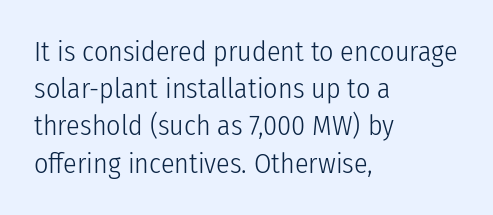
{"serif": "no", "italic": "no", "bold": "no", "weight": "light", "width": "condensed", "stroke_contrast": "low", "x_height": "medium", "monospaced": "no", "underline": "no", "align": "left", "line_spacing": "normal", "line_spacing_ratio": 1.33, "letter_spacing": "normal", "letter_spacing_em": 0.0, "glyph_px": 28}
